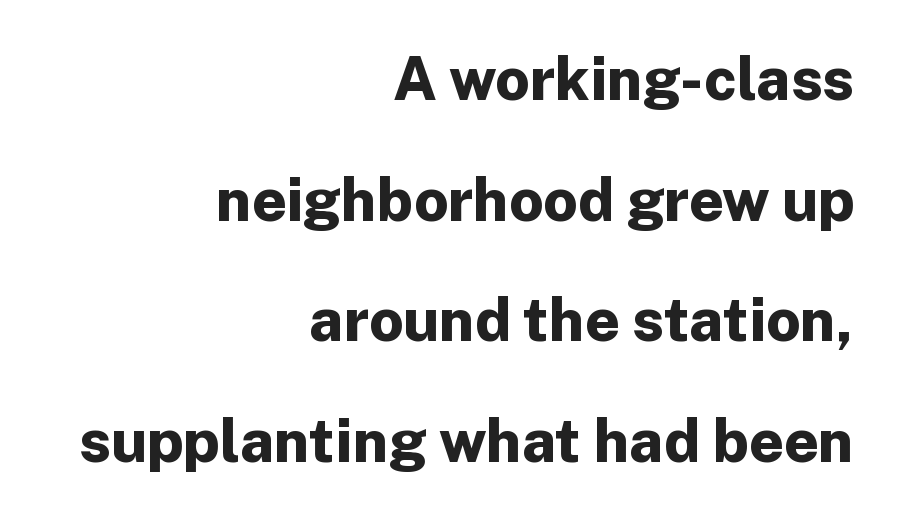
Q: Is the text bold? A: Yes.
Q: Is the text italic (slanted)? A: No, it is upright.
Q: Is the typeface a serif or a sans-serif typeface? A: Sans-serif.
Q: Is the text underlined? A: No.
Q: How is the paragraph aligned? A: Right-aligned.
Q: Is the spacing between letters normal or unusually wide? A: Normal.
Q: Is the spacing between lines tight, normal or loose? A: Loose.
Q: Width (condensed, normal, or wide)? A: Normal.
Q: Stroke contrast? A: Low.
Q: x-height? A: Medium.
Q: Monospaced? A: No.
